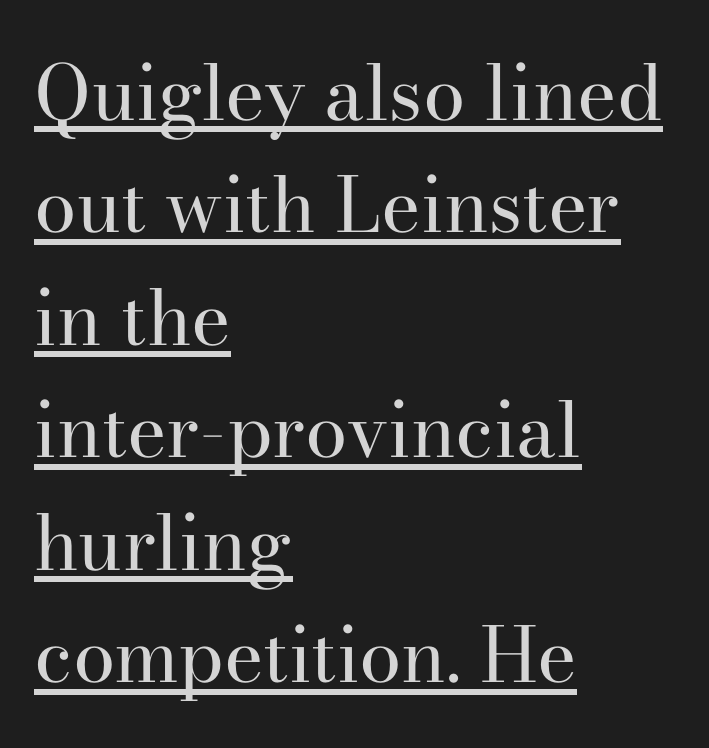
{"serif": "yes", "italic": "no", "bold": "no", "weight": "regular", "width": "normal", "stroke_contrast": "high", "x_height": "small", "monospaced": "no", "underline": "yes", "align": "left", "line_spacing": "normal", "line_spacing_ratio": 1.48, "letter_spacing": "normal", "letter_spacing_em": 0.0, "glyph_px": 76}
